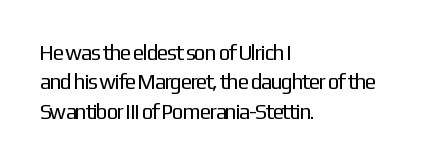
Q: Is the text bold? A: No.
Q: Is the text italic (slanted)? A: No, it is upright.
Q: Is the text underlined? A: No.
Q: How is the paragraph aligned? A: Left-aligned.
Q: Is the spacing between letters normal or unusually wide? A: Normal.
Q: Is the spacing between lines tight, normal or loose? A: Normal.
